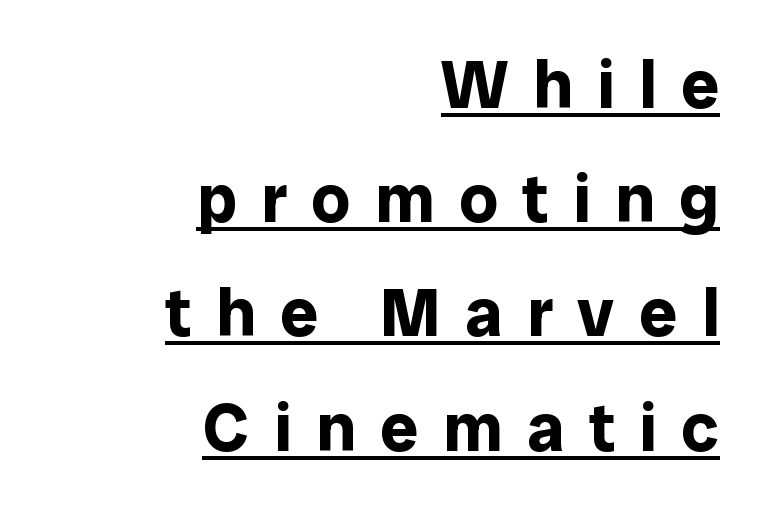
{"serif": "no", "italic": "no", "bold": "yes", "weight": "bold", "width": "normal", "stroke_contrast": "low", "x_height": "medium", "monospaced": "no", "underline": "yes", "align": "right", "line_spacing": "normal", "line_spacing_ratio": 1.68, "letter_spacing": "wide", "letter_spacing_em": 0.36, "glyph_px": 68}
